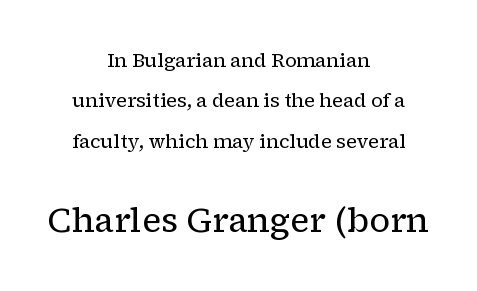
Each line is balanced around a shared central axis. Quick note: underline off. The following chunk of copy outweighs the initial chunk in type size. In terms of posture, this sample is upright. Check where the strokes stop: tiny serifs finish them off. Airy leading.
